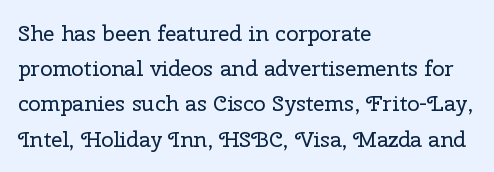
Q: Is the text bold? A: No.
Q: Is the text italic (slanted)? A: No, it is upright.
Q: Is the text underlined? A: No.
Q: How is the paragraph aligned? A: Left-aligned.
Q: Is the spacing between letters normal or unusually wide? A: Normal.
Q: Is the spacing between lines tight, normal or loose? A: Normal.
